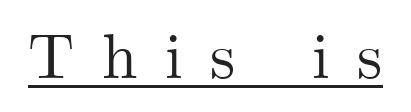
The image shows 64 px serif type, upright; set unusually wide letter spacing (+0.43 em), underlined; medium stroke contrast and a small x-height.
